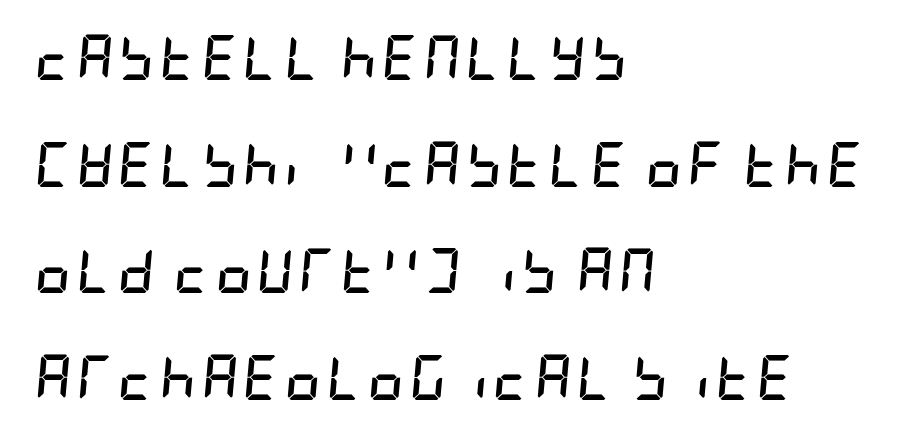
Notice how the stems are inclined rather than vertical — that's the hallmark of italics. Rows of type keep a wide berth in the vertical direction. A bare baseline throughout the passage. What weight is shown? A full bold with thick strokes.
